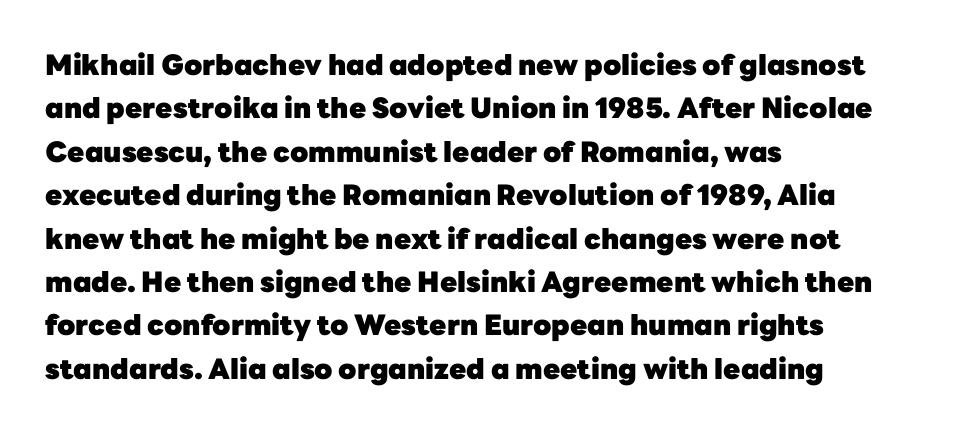
The image shows 28 px heavy sans-serif type, upright; set left-aligned, normal line spacing (1.55x), normal letter spacing, not underlined; low stroke contrast and a medium x-height.
